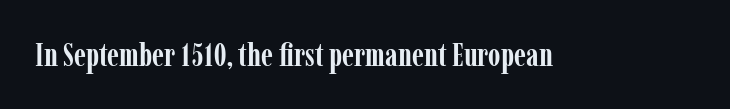
Q: Is the text bold? A: Yes.
Q: Is the text italic (slanted)? A: No, it is upright.
Q: Is the typeface a serif or a sans-serif typeface? A: Serif.
Q: Is the text underlined? A: No.
Q: Is the spacing between letters normal or unusually wide? A: Normal.
Q: Width (condensed, normal, or wide)? A: Condensed.
Q: Stroke contrast? A: Low.
Q: x-height? A: Medium.
Q: Monospaced? A: No.
